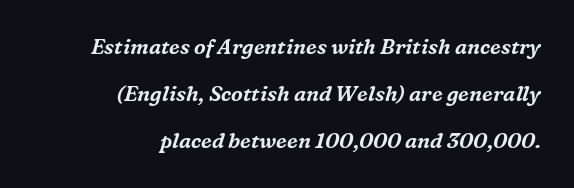
{"italic": "yes", "lean": "right", "slant_degrees": 16, "underline": "no", "align": "right", "line_spacing": "loose", "line_spacing_ratio": 2.24, "letter_spacing": "normal", "letter_spacing_em": 0.0, "glyph_px": 21}
